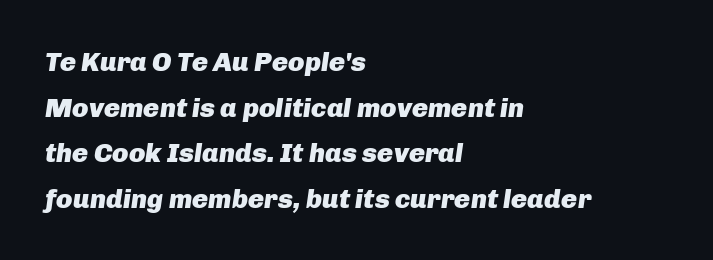
{"italic": "yes", "lean": "right", "slant_degrees": 8, "bold": "yes", "underline": "no", "align": "left", "line_spacing": "normal", "line_spacing_ratio": 1.69, "letter_spacing": "normal", "letter_spacing_em": 0.0, "glyph_px": 27}
